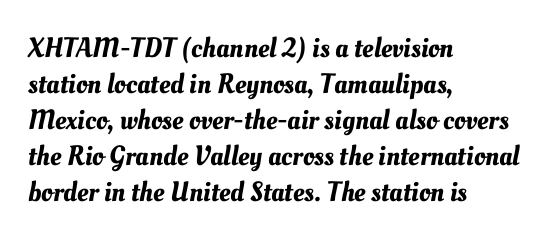
Think of a printed novel: that variable character pitch is what you see here. Line spacing here is normal. The paragraph shown leans on its left margin. The face used here is rendered with its standard letterfit. Clear beneath every line of the passage.
